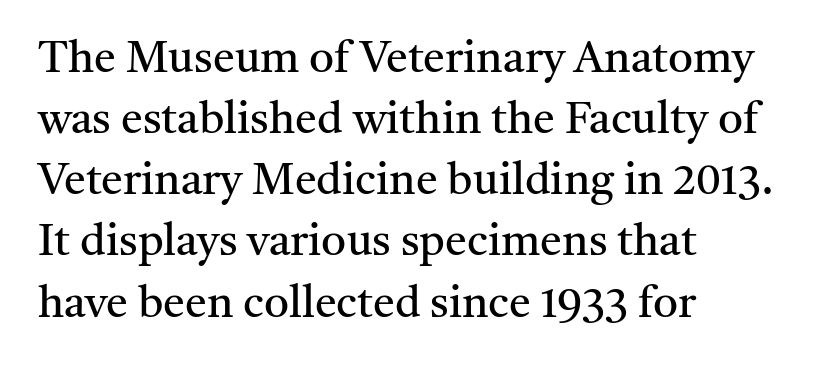
The image shows 44 px regular-weight serif type, upright; set left-aligned, normal line spacing (1.39x), normal letter spacing, not underlined; medium stroke contrast and a medium x-height.
